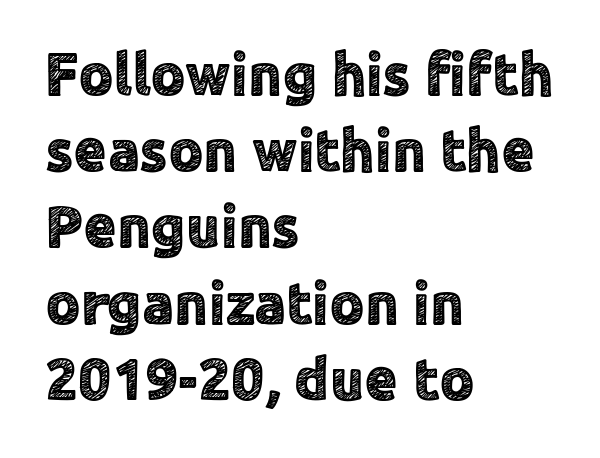
{"serif": "no", "italic": "no", "width": "normal", "x_height": "medium", "monospaced": "no", "underline": "no", "align": "left", "line_spacing": "normal", "line_spacing_ratio": 1.27, "letter_spacing": "normal", "letter_spacing_em": 0.0, "glyph_px": 60}
